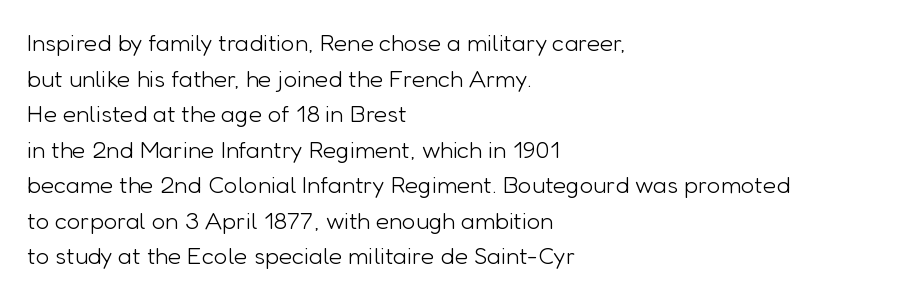
Q: Is the text bold? A: No.
Q: Is the text italic (slanted)? A: No, it is upright.
Q: Is the text underlined? A: No.
Q: How is the paragraph aligned? A: Left-aligned.
Q: Is the spacing between letters normal or unusually wide? A: Normal.
Q: Is the spacing between lines tight, normal or loose? A: Normal.
